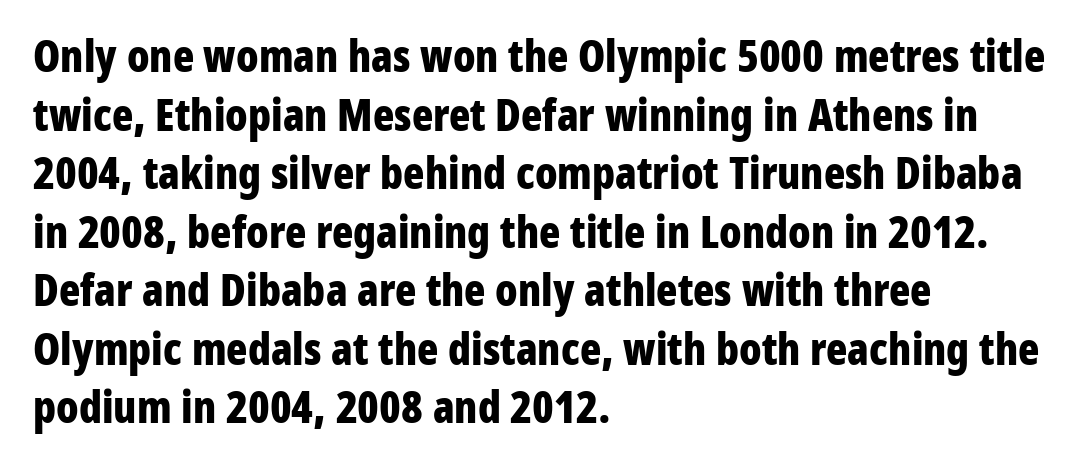
Q: Is the text bold? A: Yes.
Q: Is the text italic (slanted)? A: No, it is upright.
Q: Is the typeface a serif or a sans-serif typeface? A: Sans-serif.
Q: Is the text underlined? A: No.
Q: How is the paragraph aligned? A: Left-aligned.
Q: Is the spacing between letters normal or unusually wide? A: Normal.
Q: Is the spacing between lines tight, normal or loose? A: Normal.
Q: Width (condensed, normal, or wide)? A: Condensed.
Q: Stroke contrast? A: Low.
Q: x-height? A: Medium.
Q: Monospaced? A: No.
